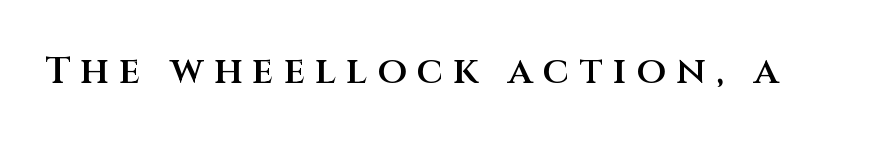
{"serif": "no", "italic": "no", "bold": "semi", "weight": "semibold", "width": "normal", "stroke_contrast": "medium", "x_height": "large", "monospaced": "no", "underline": "no", "letter_spacing": "wide", "letter_spacing_em": 0.27, "glyph_px": 38}
